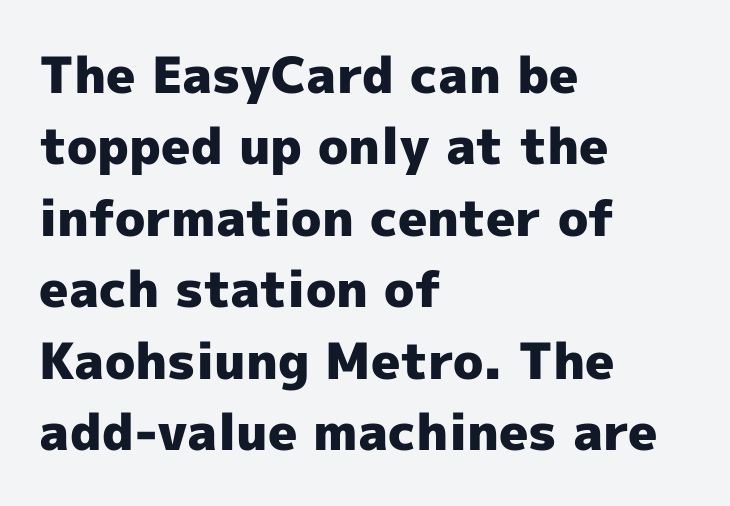
The lines are quadded left. Rule under the text: the space is simply empty. The letters advance in unequal steps, a hallmark of proportional type. These lines keep a tight, regular rhythm from letter to letter.
